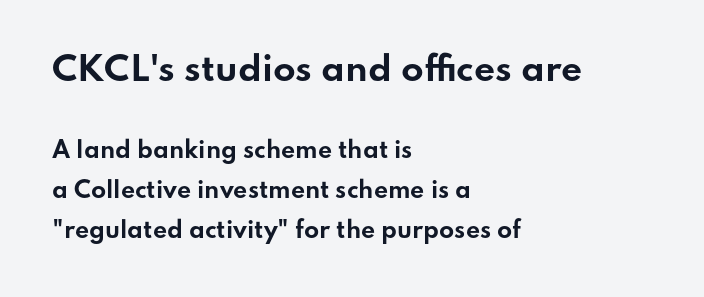
The image shows 33 px bold, wide sans-serif type, upright; set left-aligned, line spacing 1.83x, normal letter spacing, not underlined; the first (top) block is 1.5x larger; low stroke contrast and a small x-height.
